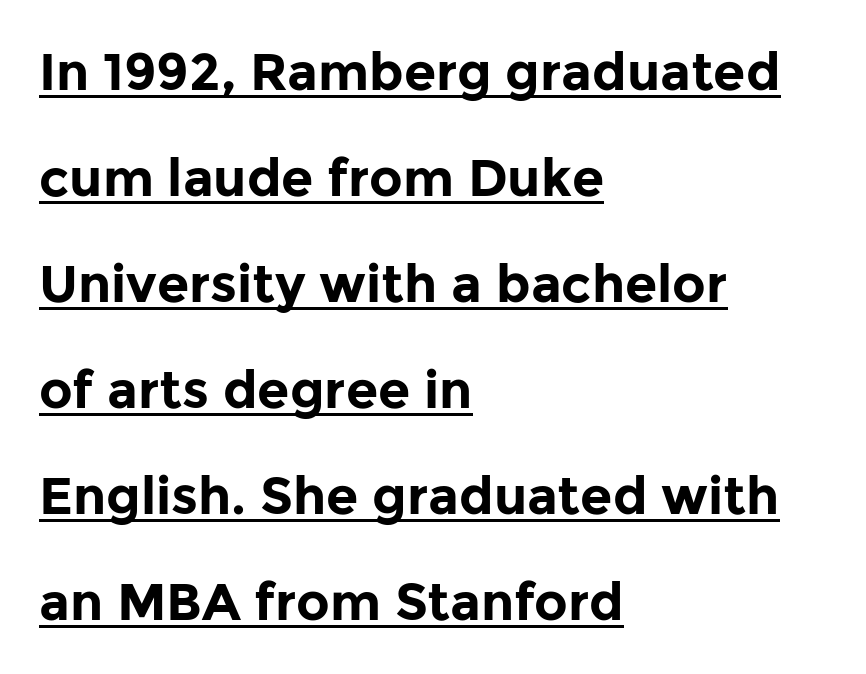
{"serif": "no", "italic": "no", "bold": "yes", "weight": "bold", "width": "normal", "stroke_contrast": "low", "x_height": "medium", "monospaced": "no", "underline": "yes", "align": "left", "line_spacing": "loose", "line_spacing_ratio": 2.04, "letter_spacing": "normal", "letter_spacing_em": 0.0, "glyph_px": 52}
